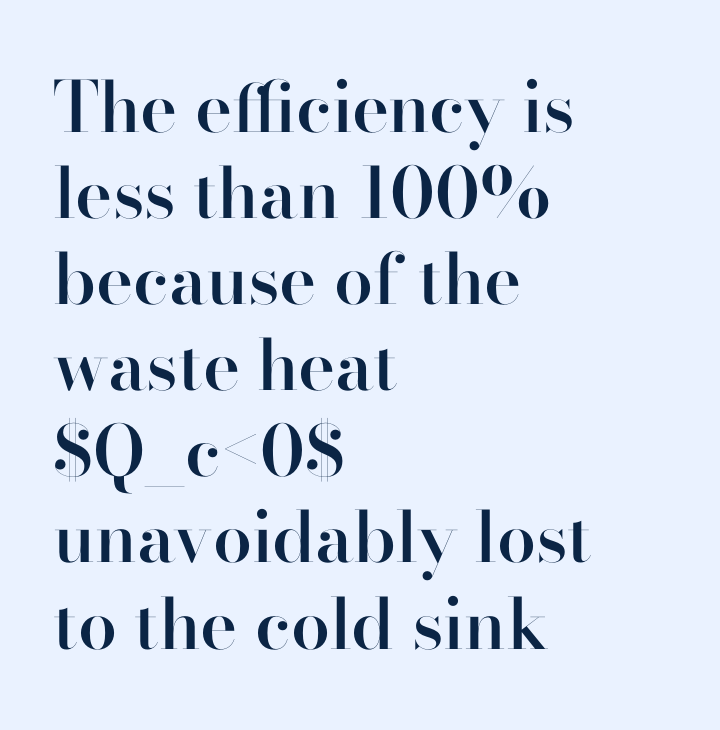
{"serif": "yes", "italic": "no", "bold": "semi", "weight": "semibold", "width": "normal", "stroke_contrast": "high", "x_height": "small", "monospaced": "no", "underline": "no", "align": "left", "line_spacing_ratio": 1.23, "letter_spacing": "normal", "letter_spacing_em": 0.0, "glyph_px": 70}
